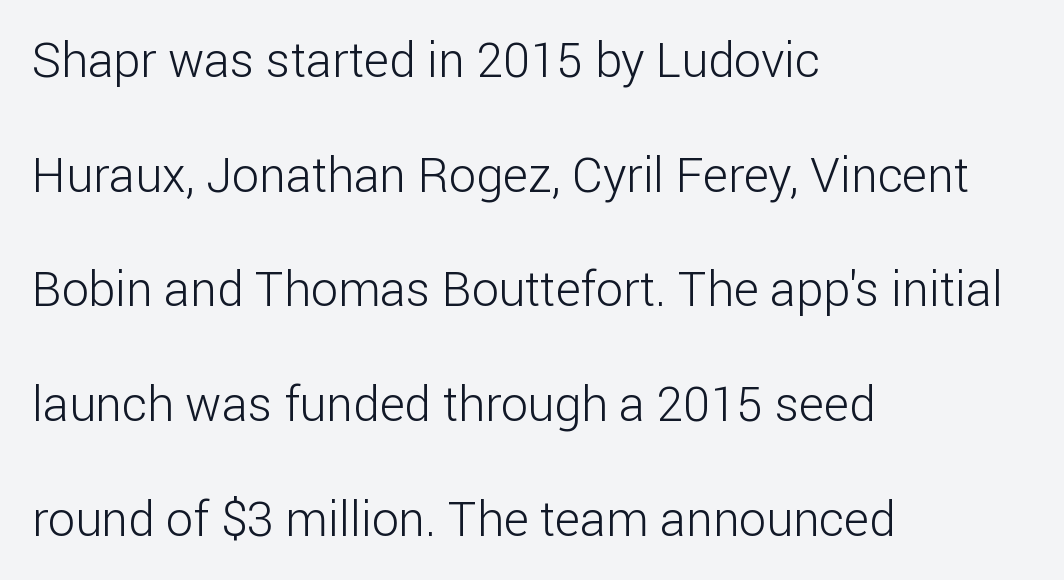
Q: Is the text bold? A: No.
Q: Is the text italic (slanted)? A: No, it is upright.
Q: Is the typeface a serif or a sans-serif typeface? A: Sans-serif.
Q: Is the text underlined? A: No.
Q: How is the paragraph aligned? A: Left-aligned.
Q: Is the spacing between letters normal or unusually wide? A: Normal.
Q: Is the spacing between lines tight, normal or loose? A: Loose.
Q: Width (condensed, normal, or wide)? A: Normal.
Q: Stroke contrast? A: Low.
Q: x-height? A: Medium.
Q: Monospaced? A: No.
